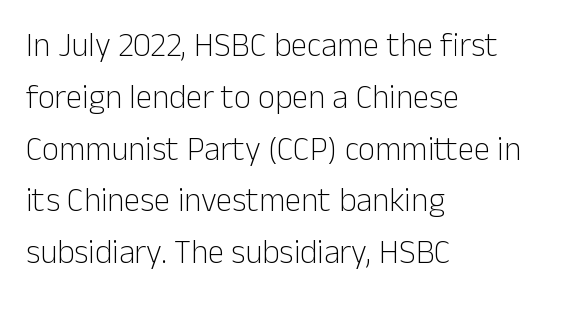
Spacing between characters is what you'd get straight out of the box. Looks like regular typesetting: each glyph gets only the width it needs. Is there any slant? The stems are plumb. Serif or sans? Sans — the stroke terminals are bare. This is not heavy type; no bold has been used. Reading down the column, the eye jumps a familiar distance to each next line.
